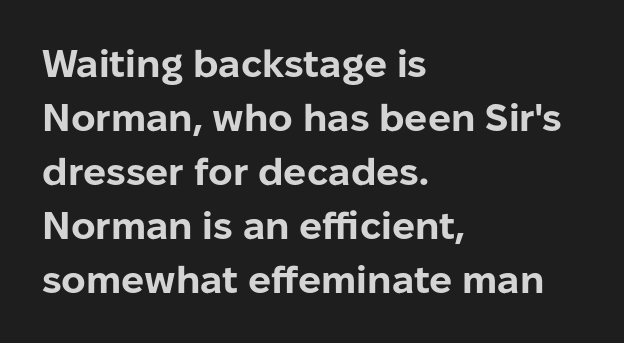
Q: Is the text bold? A: Yes.
Q: Is the text italic (slanted)? A: No, it is upright.
Q: Is the typeface a serif or a sans-serif typeface? A: Sans-serif.
Q: Is the text underlined? A: No.
Q: How is the paragraph aligned? A: Left-aligned.
Q: Is the spacing between letters normal or unusually wide? A: Normal.
Q: Is the spacing between lines tight, normal or loose? A: Normal.
Q: Width (condensed, normal, or wide)? A: Normal.
Q: Stroke contrast? A: Low.
Q: x-height? A: Medium.
Q: Monospaced? A: No.
